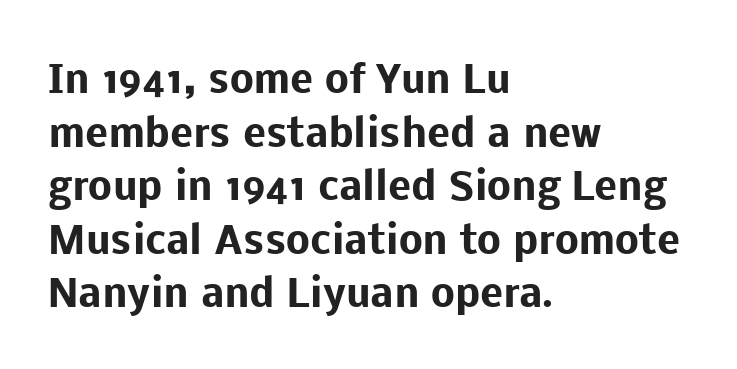
Are there feet on the stems? There aren't — it's a sans. What weight is shown? A full bold with thick strokes. Character widths vary here, with narrow letters taking less room than wide ones. Interline gaps are of average width in this sample. Is there any slant? The stems are plumb. Descender tails drop into unmarked territory.
